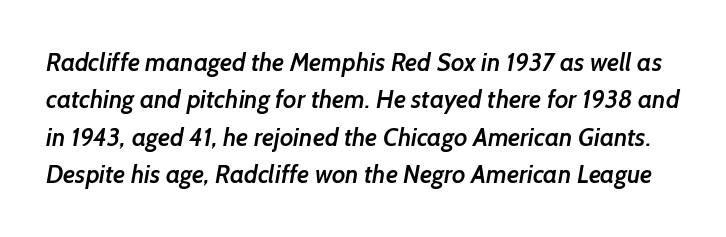
{"bold": "semi", "underline": "no", "line_spacing": "normal", "line_spacing_ratio": 1.5, "letter_spacing": "normal", "letter_spacing_em": 0.0, "glyph_px": 25}
